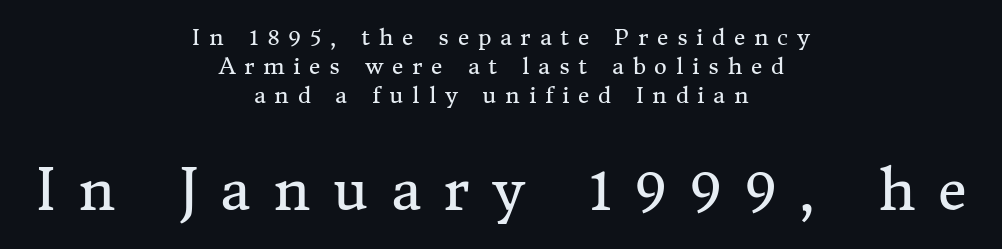
{"serif": "yes", "italic": "no", "bold": "no", "weight": "regular", "width": "normal", "stroke_contrast": "medium", "x_height": "medium", "monospaced": "no", "underline": "no", "align": "center", "line_spacing": "normal", "line_spacing_ratio": 1.32, "letter_spacing": "wide", "letter_spacing_em": 0.4, "larger_block": "second", "size_ratio": 2.55, "glyph_px": 56}
